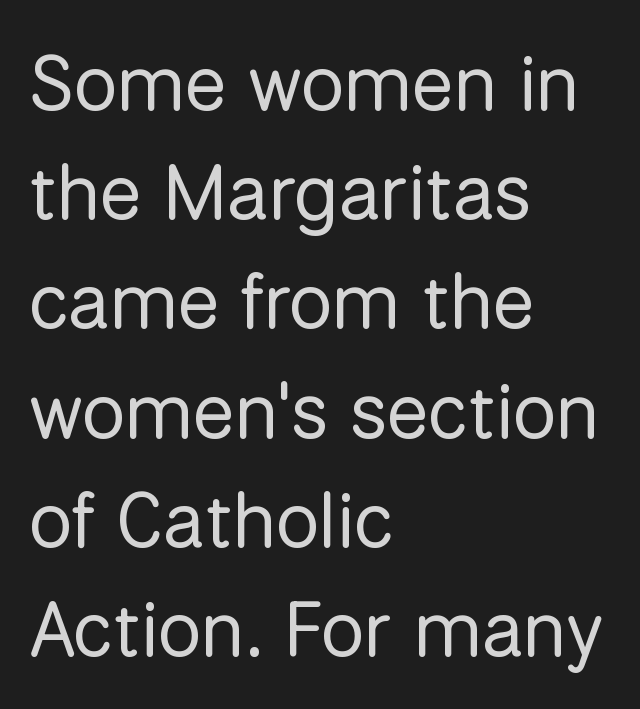
The image shows 78 px regular-weight sans-serif type, upright; set left-aligned, normal line spacing (1.4x), normal letter spacing, not underlined; low stroke contrast and a medium x-height.
